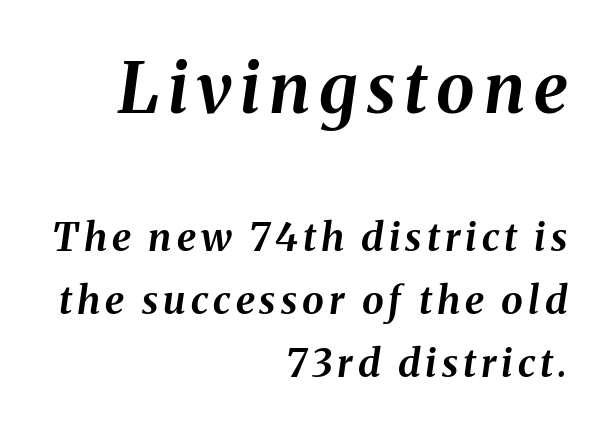
Q: Is the text bold? A: Yes.
Q: Is the text italic (slanted)? A: Yes, it leans right by about 8 degrees.
Q: Is the text underlined? A: No.
Q: How is the paragraph aligned? A: Right-aligned.
Q: Is the spacing between lines tight, normal or loose? A: Normal.
Q: Which block of text is set in a larger size, the first (top) or the second (bottom)? A: The first (top) one.
Q: Width (condensed, normal, or wide)? A: Normal.
Q: Stroke contrast? A: Medium.
Q: x-height? A: Medium.
Q: Monospaced? A: No.
